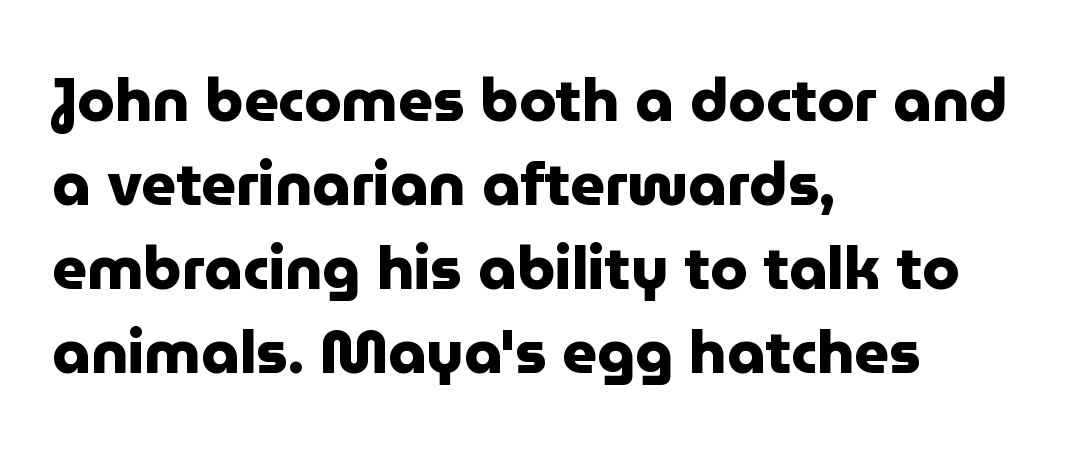
The image shows 60 px heavy sans-serif type, upright; set left-aligned, normal line spacing (1.4x), normal letter spacing, not underlined; low stroke contrast and a medium x-height.
